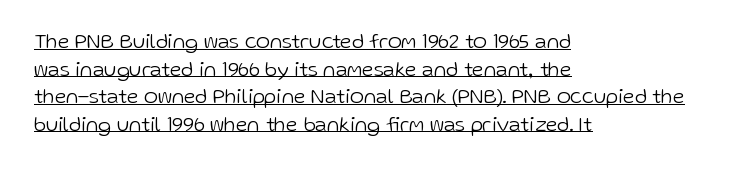
Here the glyphs are tracked normally, forming tight word shapes. This is underlined copy, the kind a proofreader might mark for attention. Posture: vertical. Notice how the passage keeps a crisp vertical edge on the left only.
